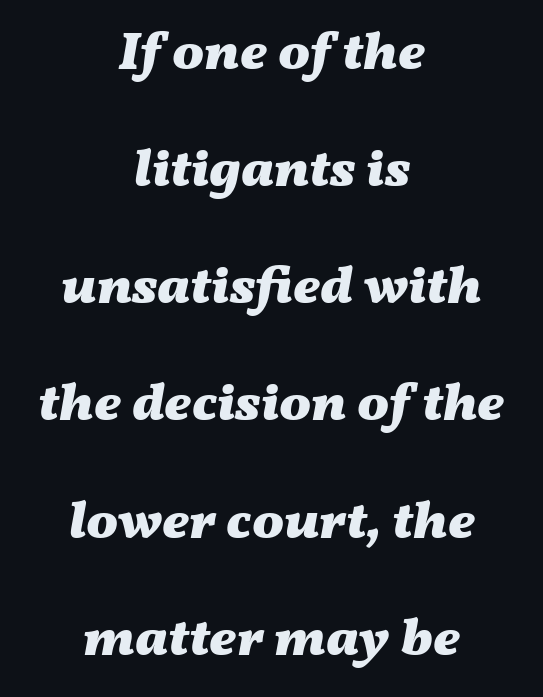
The image shows 53 px heavy, wide type, italic (leaning right); set centered, loose line spacing (2.21x), normal letter spacing, not underlined; medium stroke contrast and a medium x-height.
